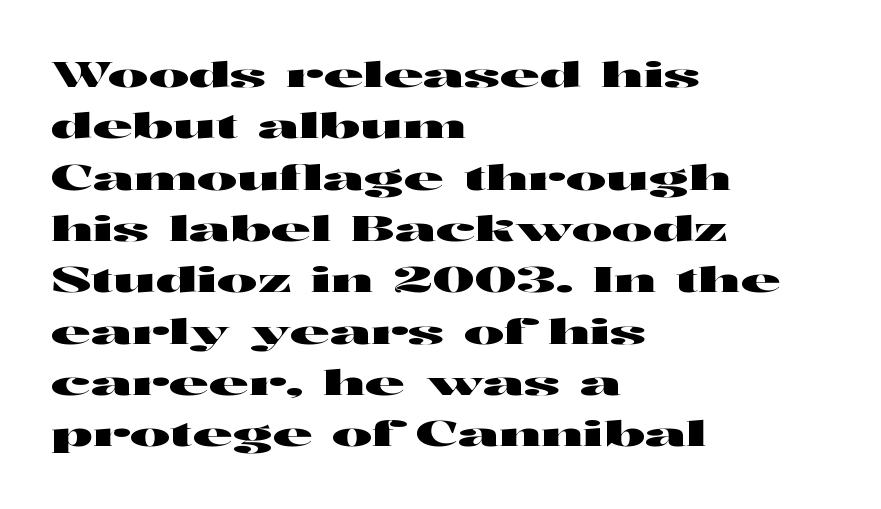
Whoever set this chose a conventional vertical rhythm. Letter spacing: default. Character widths vary here, with narrow letters taking less room than wide ones. Does the type have serifs? No, each stem ends abruptly. These lines are set flush left with a ragged right edge. The specimen reads as upright at a glance.
